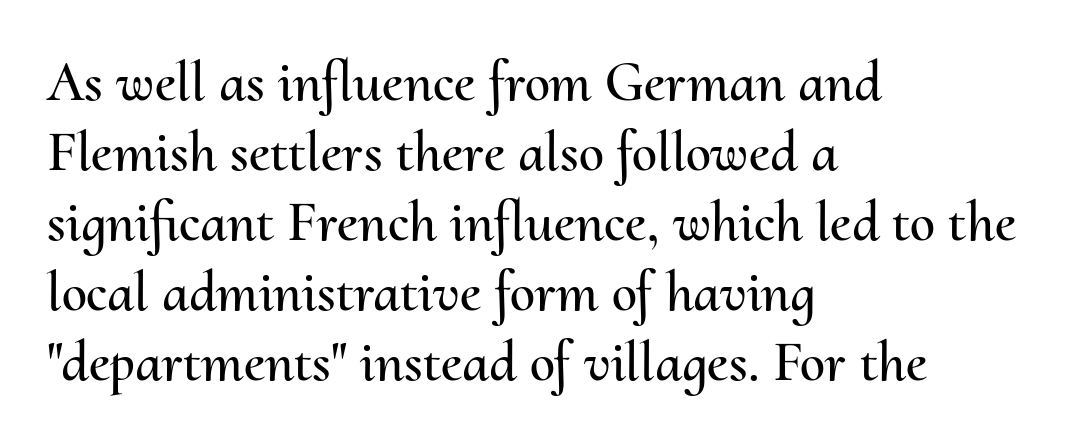
{"italic": "no", "width": "normal", "stroke_contrast": "medium", "x_height": "small", "monospaced": "no", "underline": "no", "align": "left", "line_spacing_ratio": 1.23, "letter_spacing": "normal", "letter_spacing_em": 0.0, "glyph_px": 57}
